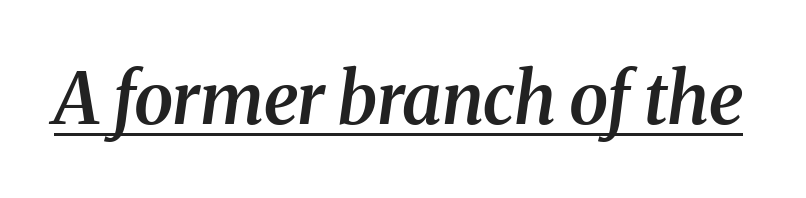
Q: Is the text bold? A: Semi-bold.
Q: Is the text italic (slanted)? A: Yes, it leans right by about 8 degrees.
Q: Is the typeface a serif or a sans-serif typeface? A: Serif.
Q: Is the text underlined? A: Yes.
Q: Is the spacing between letters normal or unusually wide? A: Normal.
Q: Width (condensed, normal, or wide)? A: Normal.
Q: Stroke contrast? A: Medium.
Q: x-height? A: Medium.
Q: Monospaced? A: No.
